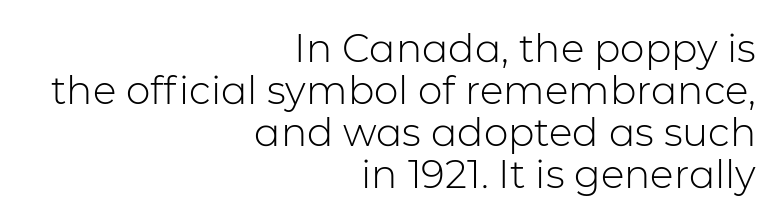
Q: Is the text bold? A: No.
Q: Is the text italic (slanted)? A: No, it is upright.
Q: Is the typeface a serif or a sans-serif typeface? A: Sans-serif.
Q: Is the text underlined? A: No.
Q: How is the paragraph aligned? A: Right-aligned.
Q: Is the spacing between letters normal or unusually wide? A: Normal.
Q: Is the spacing between lines tight, normal or loose? A: Tight.
Q: Width (condensed, normal, or wide)? A: Normal.
Q: Stroke contrast? A: Low.
Q: x-height? A: Medium.
Q: Monospaced? A: No.
